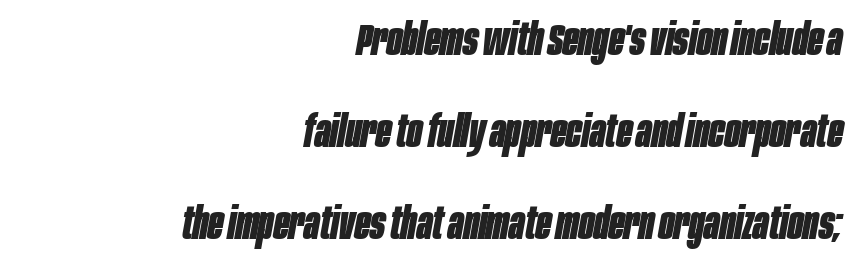
The string is rendered with underlining switched off. Each letter keeps its own natural width here, so spacing adapts to shape. A great deal of white space separates one row of letters from the next. The font is running at its bold setting.
